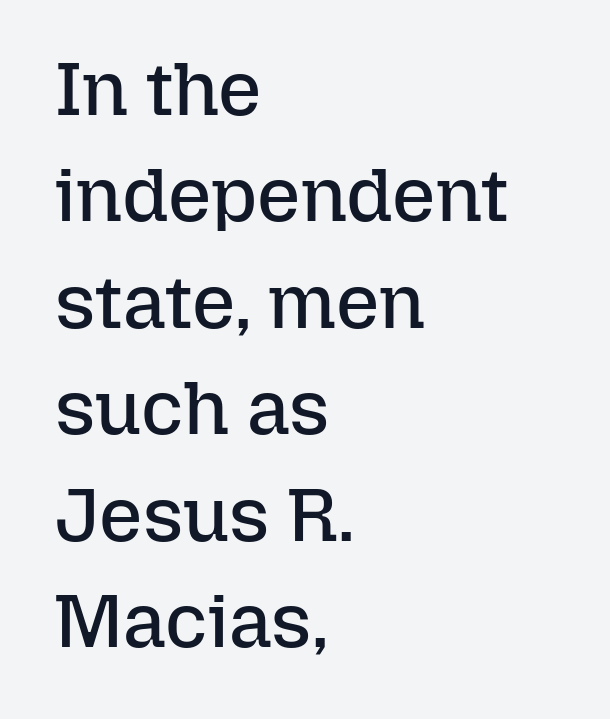
Layout note: lines flush left. Varying glyph widths throughout — classic text-font behaviour. Is this a heavy cut? Hardly; it is regular or lighter. Rendered with straight, roman letterforms. Each row of text sits above clean, open space.
